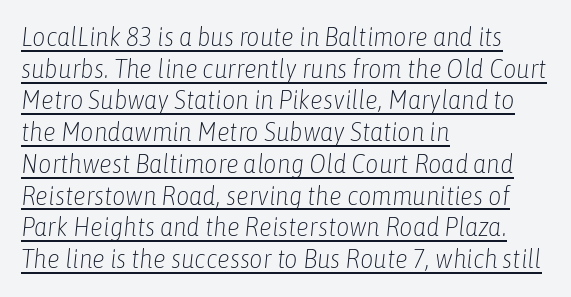
The strokes carry an ordinary text weight at most. The setting favours the left margin, as ordinary paragraphs usually do. Emphasis is given by a line drawn under the lettering. Posture: slanted.
